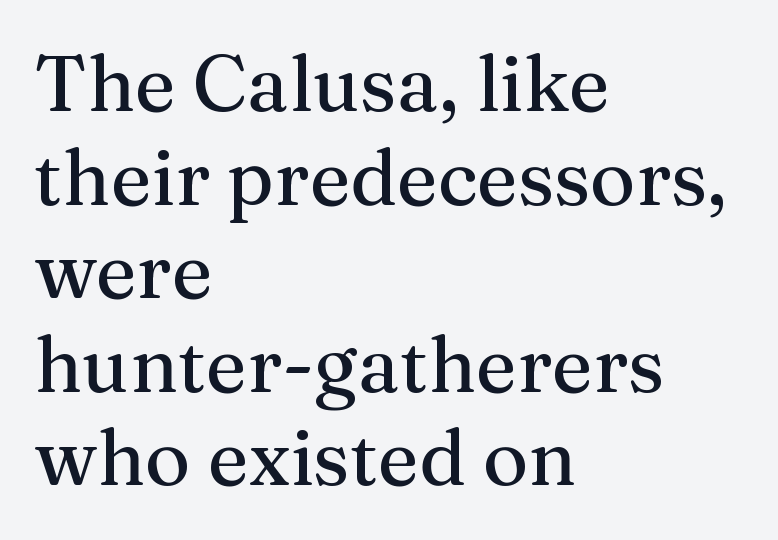
The glyphs in this specimen are seriffed. Anything drawn beneath the words? Only blank space. Varying glyph widths throughout — classic text-font behaviour. Words appear dense and cohesive because spacing is normal.
